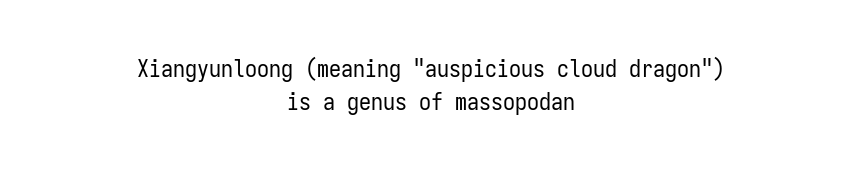
Q: Is the text bold? A: No.
Q: Is the text italic (slanted)? A: No, it is upright.
Q: Is the text underlined? A: No.
Q: How is the paragraph aligned? A: Centered.
Q: Is the spacing between letters normal or unusually wide? A: Normal.
Q: Is the spacing between lines tight, normal or loose? A: Normal.
